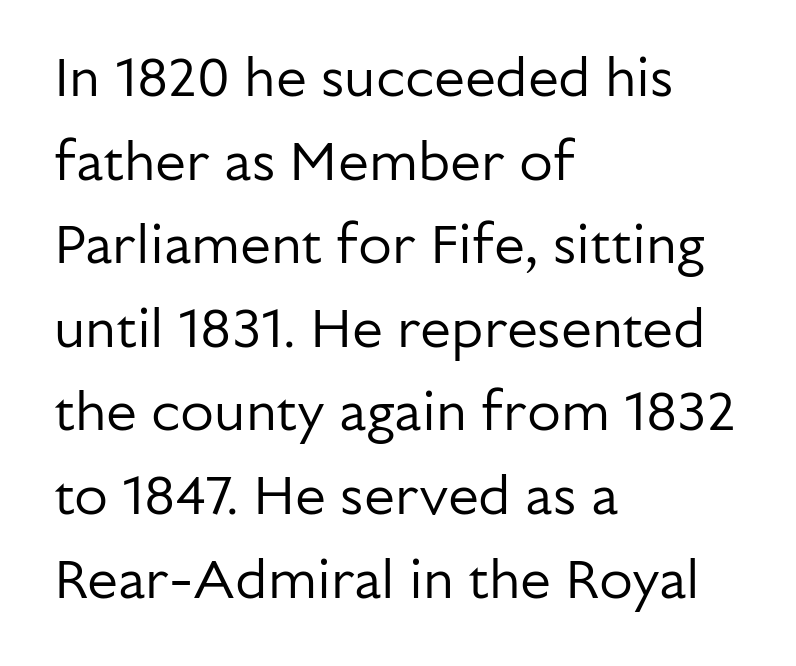
{"serif": "no", "italic": "no", "bold": "no", "weight": "regular", "width": "normal", "stroke_contrast": "low", "x_height": "medium", "monospaced": "no", "underline": "no", "align": "left", "line_spacing": "normal", "line_spacing_ratio": 1.52, "letter_spacing": "normal", "letter_spacing_em": 0.0, "glyph_px": 55}
